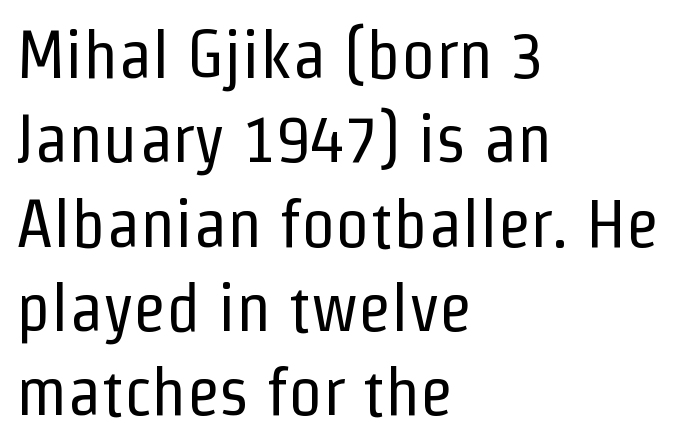
Is the block centered? No — it sits flush against the left margin. Serif or sans? Sans — the stroke terminals are bare. The passage shown is not underscored anywhere. Look at the tracking — it's just the regular setting, nothing added. The passage shown is typed in a proportional face where columns would drift.
